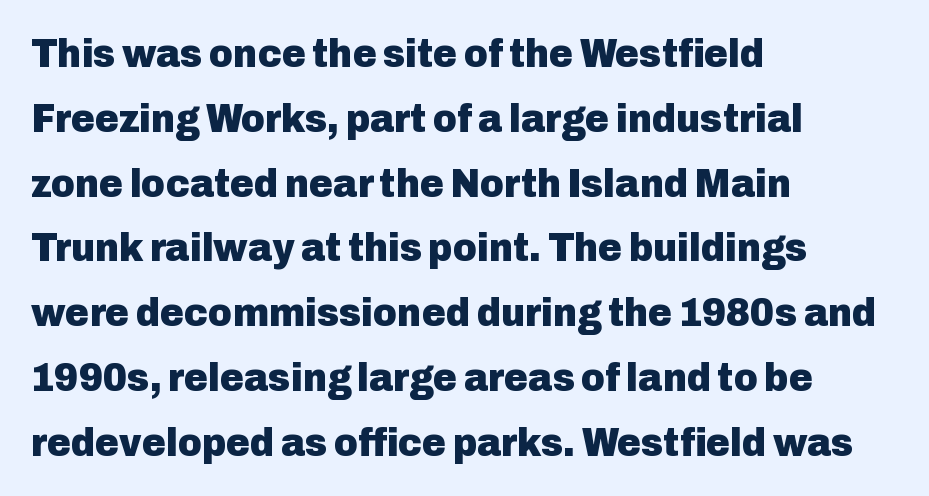
Q: Is the text bold? A: Yes.
Q: Is the text italic (slanted)? A: No, it is upright.
Q: Is the typeface a serif or a sans-serif typeface? A: Sans-serif.
Q: Is the text underlined? A: No.
Q: How is the paragraph aligned? A: Left-aligned.
Q: Is the spacing between letters normal or unusually wide? A: Normal.
Q: Is the spacing between lines tight, normal or loose? A: Normal.
Q: Width (condensed, normal, or wide)? A: Normal.
Q: Stroke contrast? A: Low.
Q: x-height? A: Medium.
Q: Monospaced? A: No.
